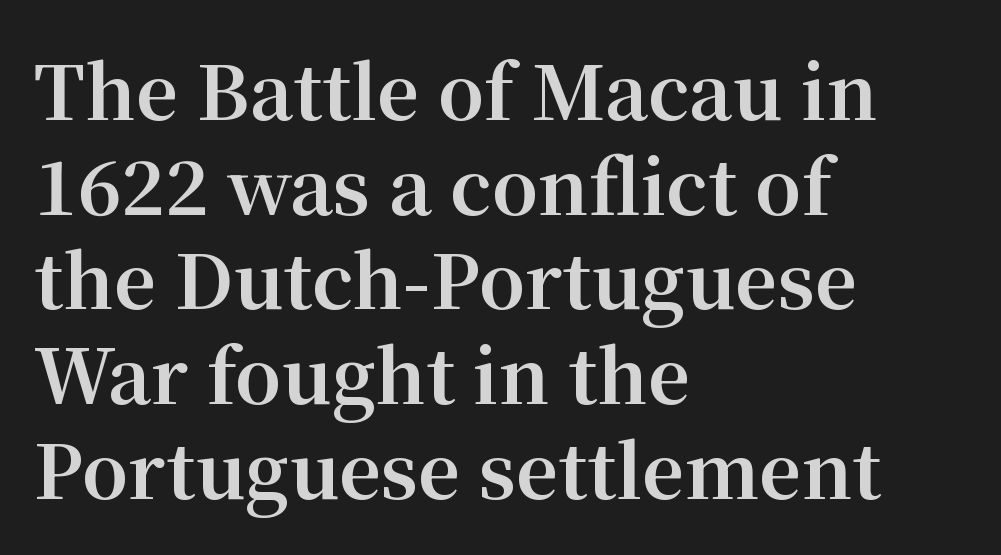
Q: Is the text bold? A: Yes.
Q: Is the text italic (slanted)? A: No, it is upright.
Q: Is the typeface a serif or a sans-serif typeface? A: Serif.
Q: Is the text underlined? A: No.
Q: How is the paragraph aligned? A: Left-aligned.
Q: Is the spacing between letters normal or unusually wide? A: Normal.
Q: Is the spacing between lines tight, normal or loose? A: Normal.
Q: Width (condensed, normal, or wide)? A: Normal.
Q: Stroke contrast? A: Medium.
Q: x-height? A: Medium.
Q: Monospaced? A: No.
